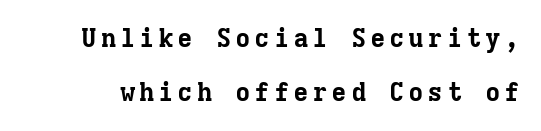
{"italic": "no", "bold": "yes", "underline": "no", "line_spacing": "loose", "line_spacing_ratio": 2.09, "glyph_px": 26}
